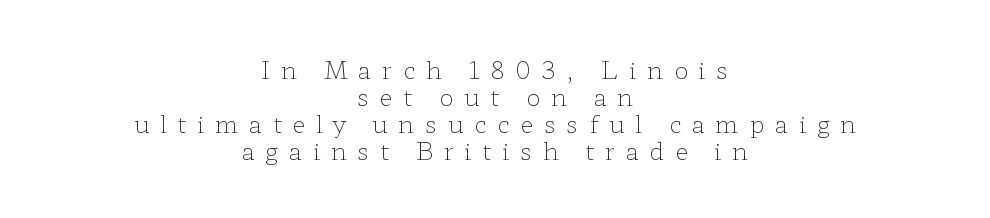
The image shows 24 px text type, upright; set centered, tight line spacing (1.12x), unusually wide letter spacing (+0.44 em), not underlined.
